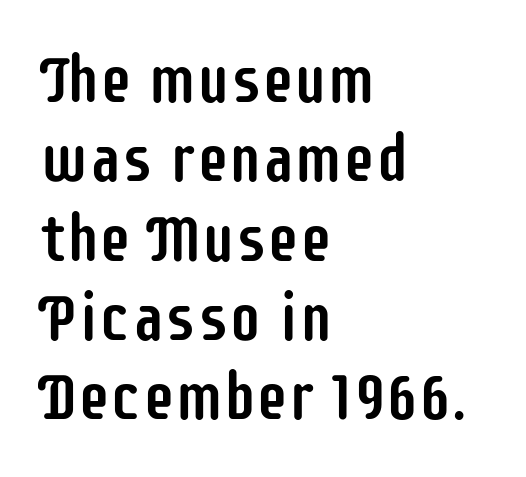
The image shows 65 px condensed sans-serif type, upright; set left-aligned, line spacing 1.22x, normal letter spacing, not underlined; low stroke contrast and a large x-height.
